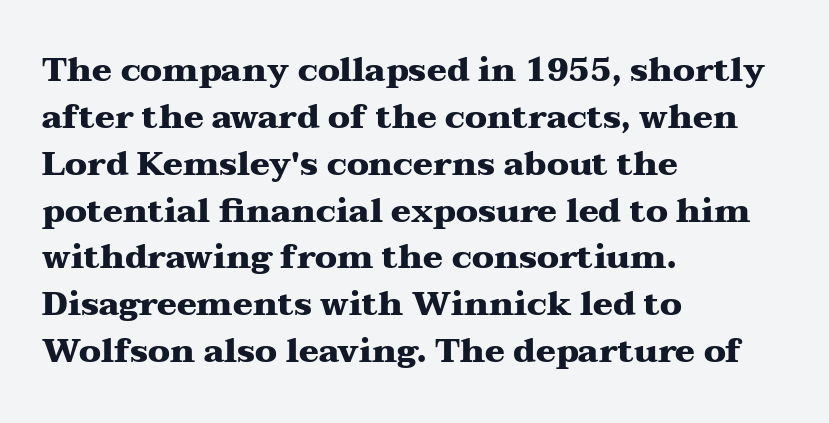
The face used here is proportionally spaced, like ordinary book or web type. The rows are spaced the way most documents space them. Where is the straight margin? On the left. The letters sit at their default tracking, neither squeezed nor spread.
